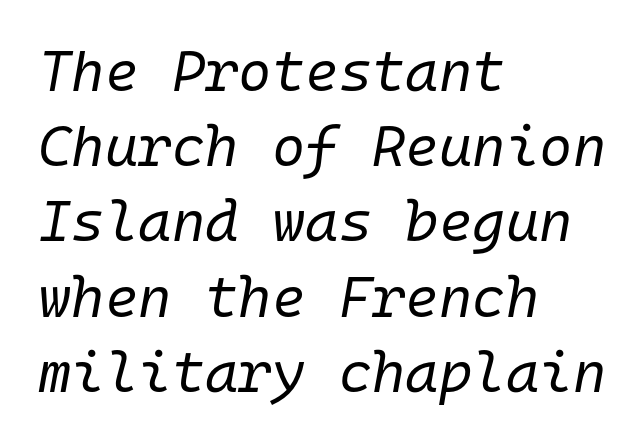
The image shows 57 px regular-weight type, italic (leaning right), monospaced; set left-aligned, normal line spacing (1.32x), normal letter spacing, not underlined; low stroke contrast and a medium x-height.
